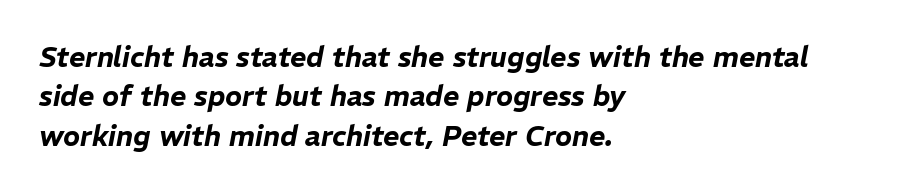
Proportional: the letters do not fall into vertical columns. Observe the ordinary spacing: letters are neighbours, not strangers. Line spacing here is normal. Casual observation: everything's shoved over to the left. Style check: oblique.
